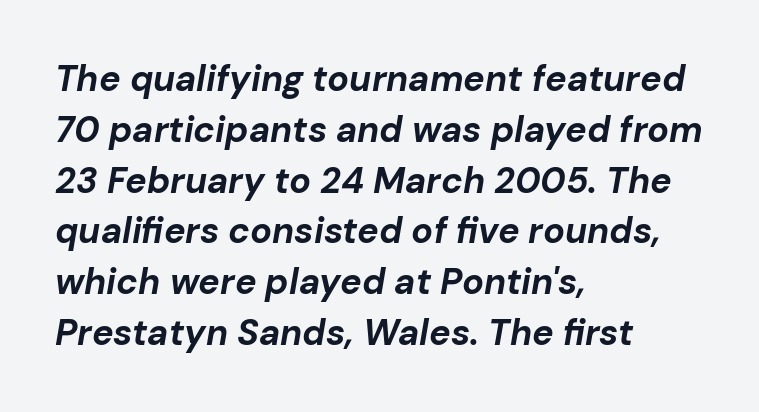
Q: Is the text bold? A: Yes.
Q: Is the text italic (slanted)? A: Yes, it leans right by about 10 degrees.
Q: Is the text underlined? A: No.
Q: How is the paragraph aligned? A: Left-aligned.
Q: Is the spacing between letters normal or unusually wide? A: Normal.
Q: Is the spacing between lines tight, normal or loose? A: Normal.
Q: Width (condensed, normal, or wide)? A: Normal.
Q: Stroke contrast? A: Low.
Q: x-height? A: Medium.
Q: Monospaced? A: No.
